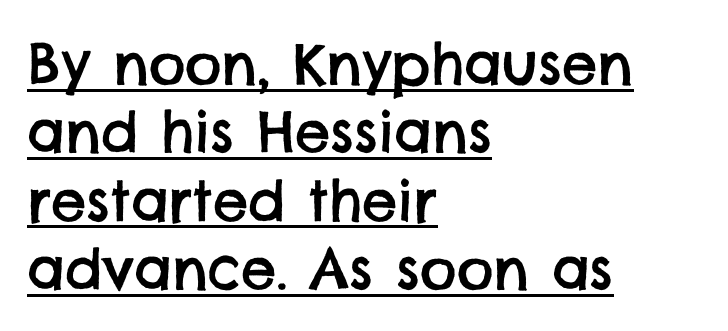
The image shows 56 px sans-serif type; set left-aligned, line spacing 1.22x, normal letter spacing, underlined; low stroke contrast and a large x-height.
